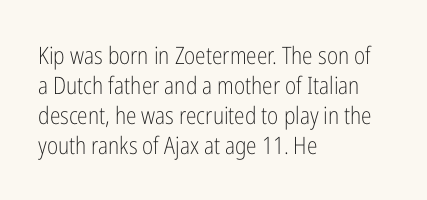
{"italic": "no", "bold": "no", "underline": "no", "align": "left", "line_spacing": "normal", "line_spacing_ratio": 1.25, "letter_spacing": "normal", "letter_spacing_em": 0.0, "glyph_px": 24}
